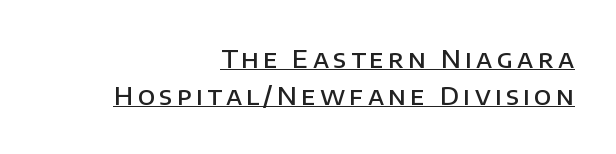
The passage shown stacks its lines at a standard gap. Emphasis is given by a line drawn under the lettering. The typesetter chose a ragged-left arrangement here. These lines carry some extra weight — a demibold, not a full bold. The lettering stays uniformly vertical, giving the passage a roman look.
